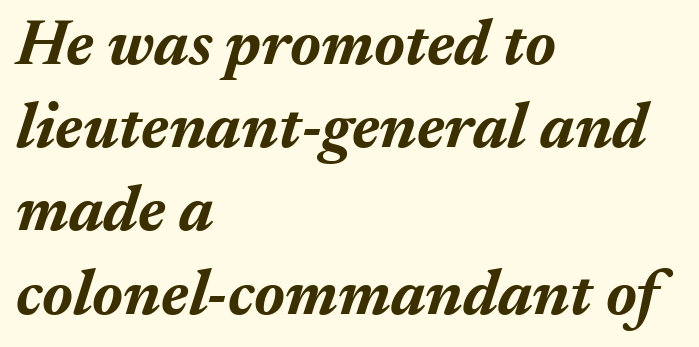
Q: Is the text bold? A: Yes.
Q: Is the text italic (slanted)? A: Yes, it leans right by about 17 degrees.
Q: Is the text underlined? A: No.
Q: How is the paragraph aligned? A: Left-aligned.
Q: Is the spacing between letters normal or unusually wide? A: Normal.
Q: Is the spacing between lines tight, normal or loose? A: Normal.
Q: Width (condensed, normal, or wide)? A: Normal.
Q: Stroke contrast? A: Medium.
Q: x-height? A: Medium.
Q: Monospaced? A: No.
